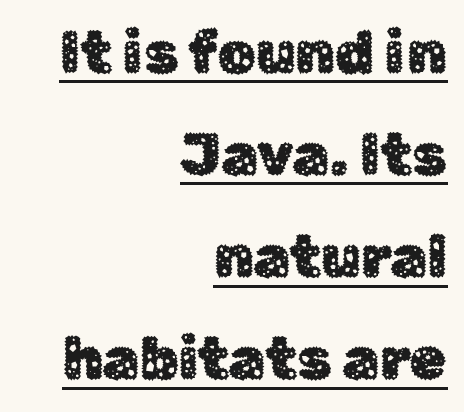
{"serif": "no", "italic": "no", "width": "normal", "stroke_contrast": "low", "x_height": "medium", "monospaced": "no", "underline": "yes", "align": "right", "line_spacing_ratio": 1.73, "letter_spacing": "normal", "letter_spacing_em": 0.0, "glyph_px": 59}
